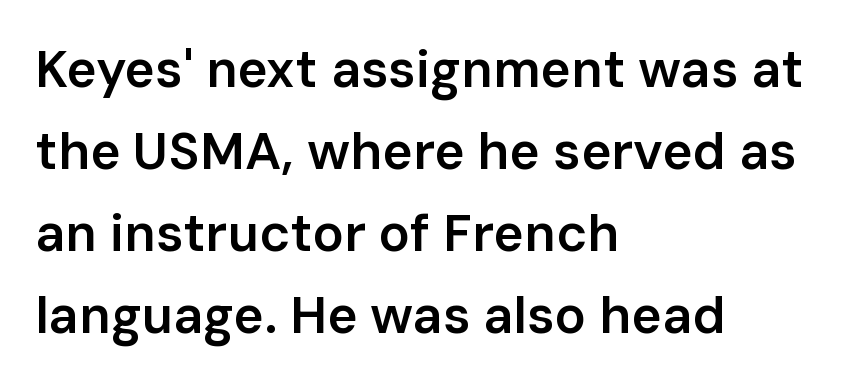
The gaps between neighbouring characters are ordinary and unremarkable. Grotesque or geometric, the face here clearly has no serifs. Compared with an ordinary text face, these strokes are moderately heavier — a semibold. Every character sits straight up, as roman type does. Looks like regular typesetting: each glyph gets only the width it needs.
